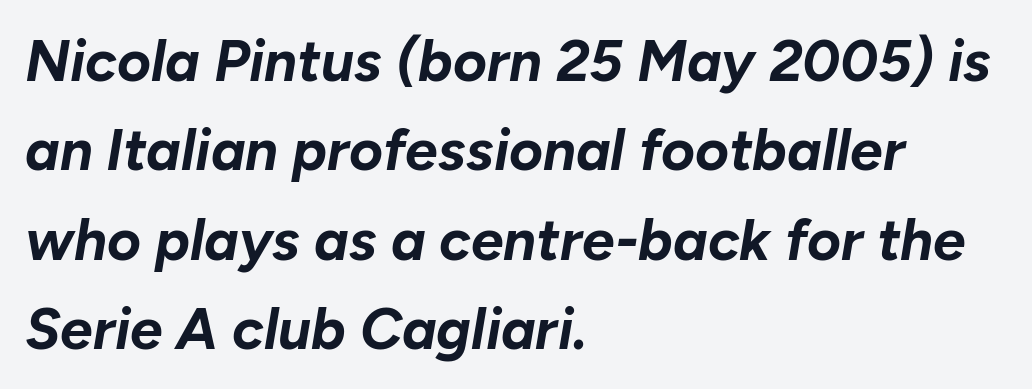
{"italic": "yes", "lean": "right", "slant_degrees": 10, "bold": "yes", "weight": "bold", "width": "normal", "stroke_contrast": "low", "x_height": "medium", "monospaced": "no", "underline": "no", "align": "left", "line_spacing": "normal", "line_spacing_ratio": 1.54, "letter_spacing": "normal", "letter_spacing_em": 0.0, "glyph_px": 58}
